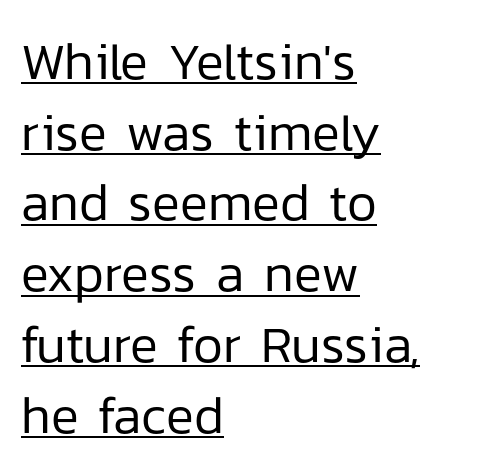
{"serif": "no", "italic": "no", "bold": "no", "weight": "regular", "width": "normal", "stroke_contrast": "low", "x_height": "medium", "monospaced": "no", "underline": "yes", "align": "left", "line_spacing": "normal", "line_spacing_ratio": 1.36, "letter_spacing": "normal", "letter_spacing_em": 0.0, "glyph_px": 52}
